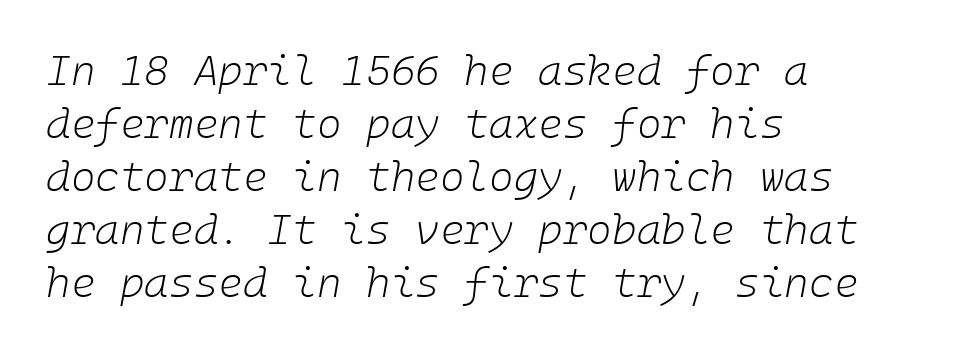
{"italic": "yes", "lean": "right", "slant_degrees": 10, "bold": "no", "weight": "light", "width": "normal", "stroke_contrast": "low", "x_height": "medium", "underline": "no", "align": "left", "line_spacing": "normal", "line_spacing_ratio": 1.26, "letter_spacing": "normal", "letter_spacing_em": 0.0, "glyph_px": 42}
